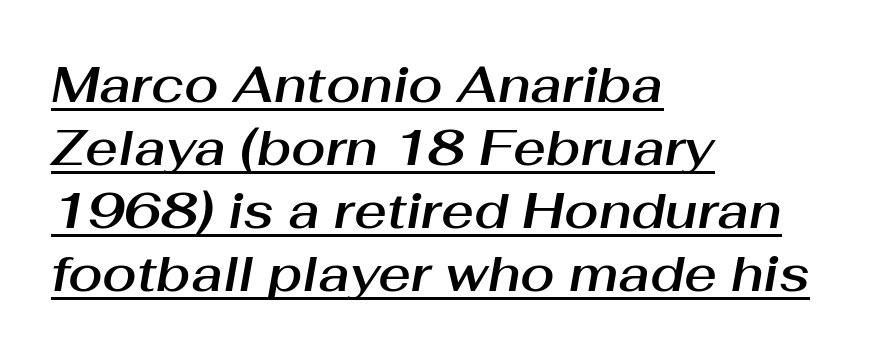
Q: Is the text italic (slanted)? A: Yes, it leans right by about 10 degrees.
Q: Is the text underlined? A: Yes.
Q: How is the paragraph aligned? A: Left-aligned.
Q: Is the spacing between letters normal or unusually wide? A: Normal.
Q: Is the spacing between lines tight, normal or loose? A: Normal.
Q: Width (condensed, normal, or wide)? A: Normal.
Q: Stroke contrast? A: Medium.
Q: x-height? A: Medium.
Q: Monospaced? A: No.
